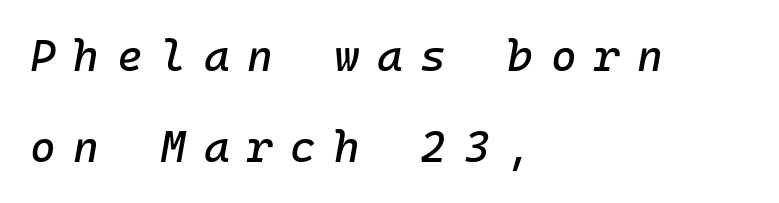
The space beneath each line is pristine and unruled. Is the letter spacing exaggerated? Yes — the characters are pushed far apart. Baseline-to-baseline distance is far greater than the letter height. The compositor pushed each line to the left boundary.
